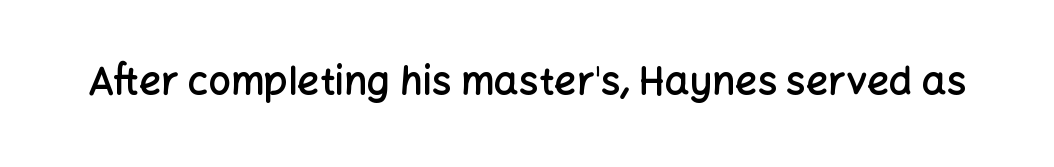
A typesetter would mark this as roman, not italic. The glyphs are unaccompanied by any horizontal stroke below them. Looks like regular typesetting: each glyph gets only the width it needs. There is no visible air inserted between adjacent glyphs. In terms of weight, the rendering is demibold, just under bold.
